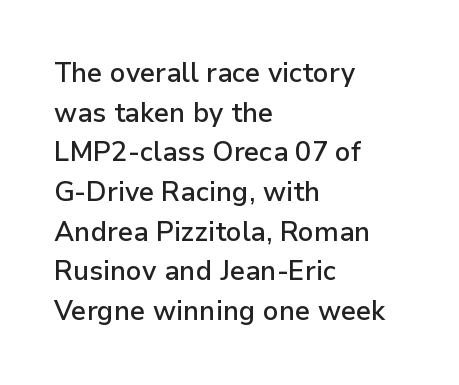
{"italic": "no", "bold": "semi", "underline": "no", "align": "left", "line_spacing": "normal", "line_spacing_ratio": 1.47, "letter_spacing": "normal", "letter_spacing_em": 0.0, "glyph_px": 27}
